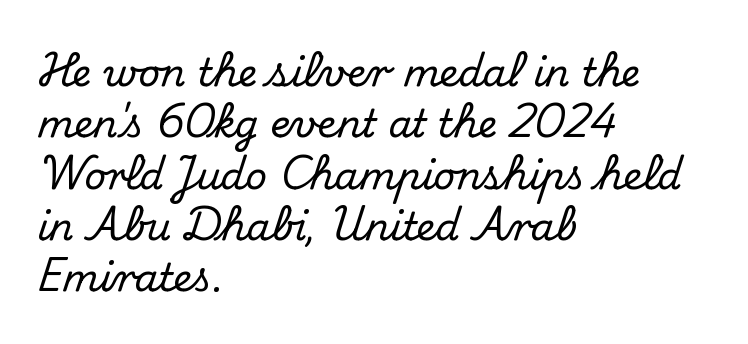
{"serif": "yes", "width": "normal", "stroke_contrast": "medium", "x_height": "small", "monospaced": "no", "underline": "no", "align": "left", "line_spacing": "normal", "line_spacing_ratio": 1.35, "letter_spacing": "normal", "letter_spacing_em": 0.0, "glyph_px": 38}
